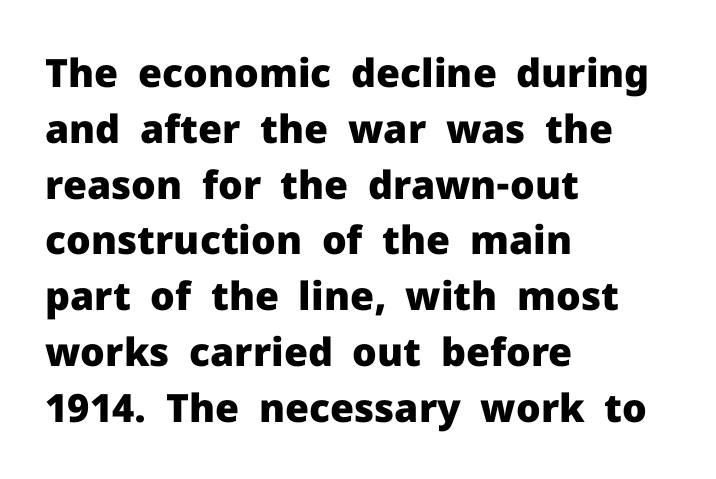
{"serif": "no", "italic": "no", "bold": "yes", "weight": "heavy", "width": "normal", "stroke_contrast": "low", "x_height": "medium", "monospaced": "no", "underline": "no", "align": "left", "line_spacing": "normal", "line_spacing_ratio": 1.43, "letter_spacing": "normal", "letter_spacing_em": 0.0, "glyph_px": 39}
